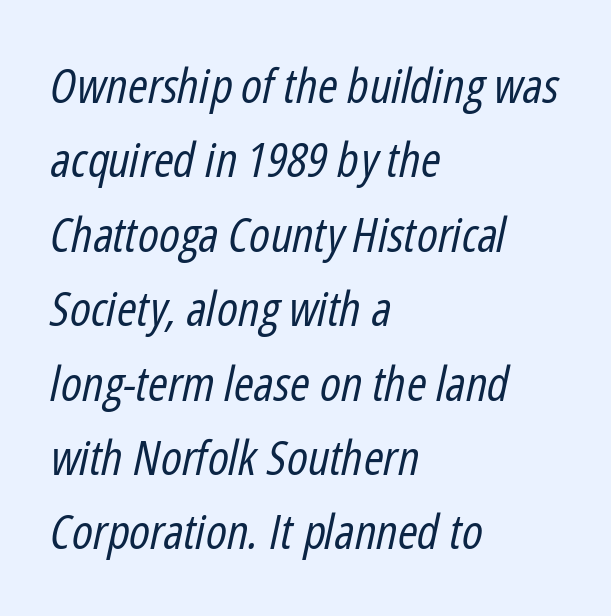
The image shows 48 px regular-weight, condensed type, italic (leaning right); set left-aligned, normal line spacing (1.55x), normal letter spacing, not underlined; low stroke contrast and a medium x-height.
